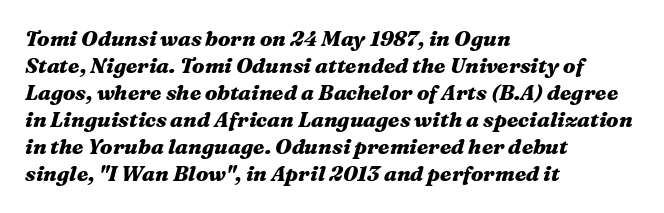
Q: Is the text bold? A: Yes.
Q: Is the text italic (slanted)? A: Yes, it leans right by about 16 degrees.
Q: Is the text underlined? A: No.
Q: How is the paragraph aligned? A: Left-aligned.
Q: Is the spacing between letters normal or unusually wide? A: Normal.
Q: Is the spacing between lines tight, normal or loose? A: Normal.
